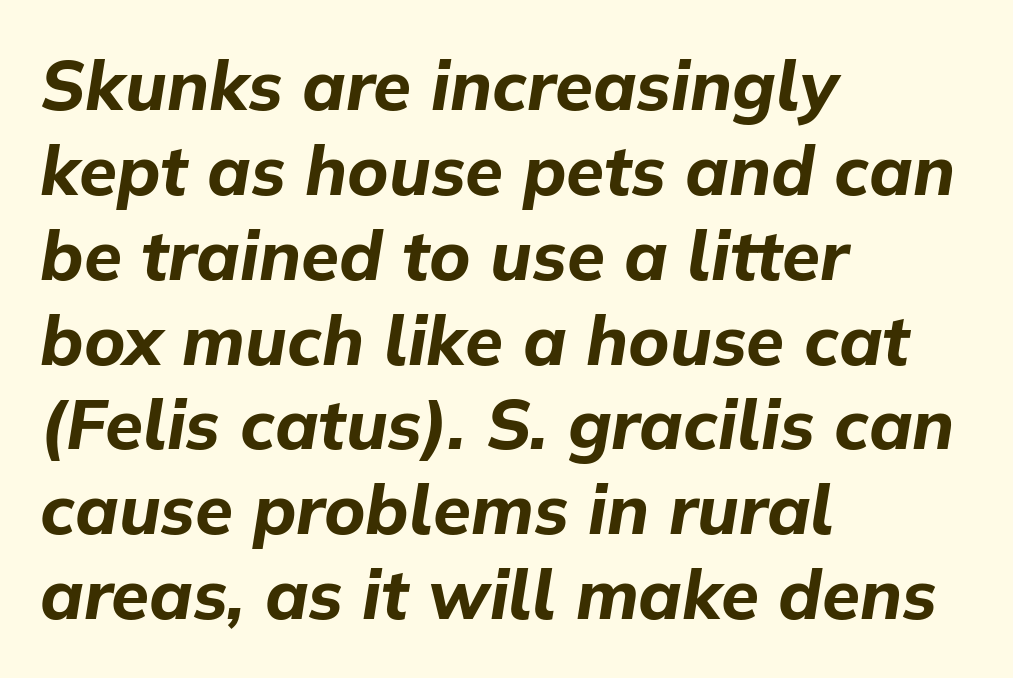
The image shows 69 px bold type, italic (leaning right); set left-aligned, line spacing 1.23x, normal letter spacing, not underlined; low stroke contrast and a medium x-height.
